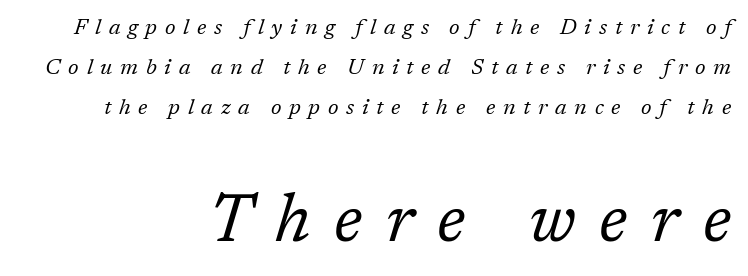
The image shows 67 px regular-weight serif type, italic (leaning right); set right-aligned, line spacing 1.82x, unusually wide letter spacing (+0.35 em), not underlined; the second (bottom) block is 3.05x larger; low stroke contrast and a medium x-height.
